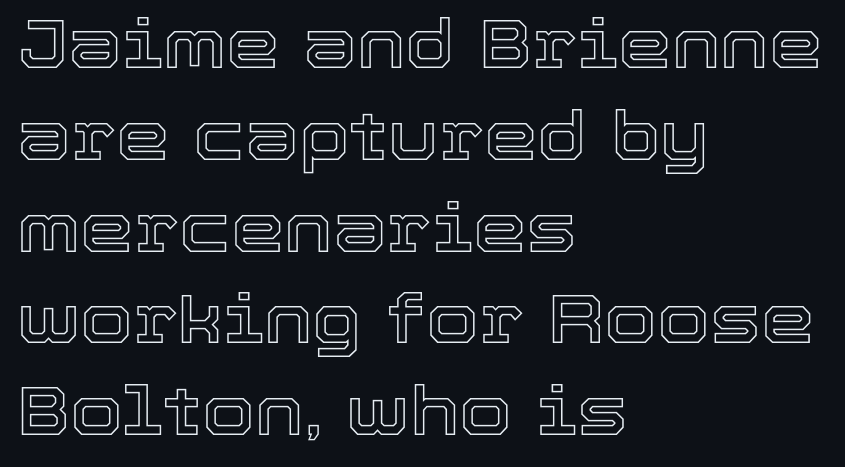
Q: Is the text italic (slanted)? A: No, it is upright.
Q: Is the text underlined? A: No.
Q: How is the paragraph aligned? A: Left-aligned.
Q: Is the spacing between letters normal or unusually wide? A: Normal.
Q: Is the spacing between lines tight, normal or loose? A: Normal.
Q: Width (condensed, normal, or wide)? A: Normal.
Q: x-height? A: Medium.
Q: Monospaced? A: No.
